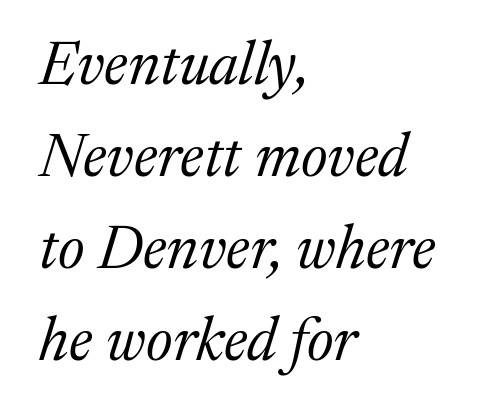
{"serif": "yes", "italic": "yes", "lean": "right", "slant_degrees": 17, "bold": "no", "weight": "regular", "width": "normal", "stroke_contrast": "medium", "x_height": "medium", "monospaced": "no", "underline": "no", "align": "left", "line_spacing": "normal", "line_spacing_ratio": 1.51, "letter_spacing": "normal", "letter_spacing_em": 0.0, "glyph_px": 61}
